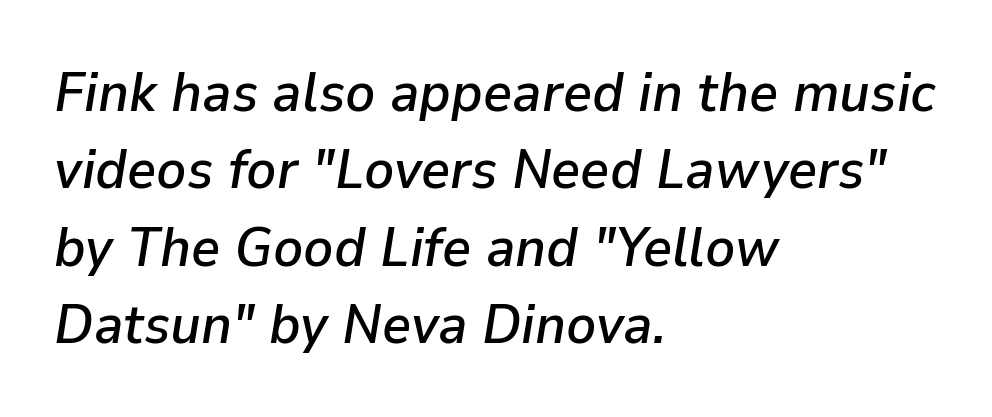
The image shows 56 px text type, italic (leaning right); set left-aligned, normal line spacing (1.38x), normal letter spacing, not underlined; low stroke contrast and a medium x-height.
